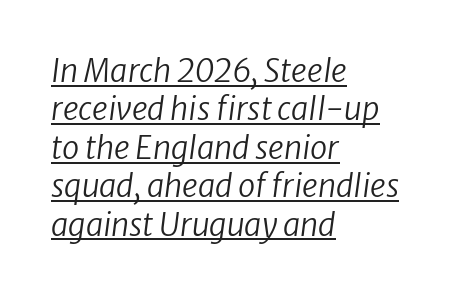
Q: Is the text bold? A: No.
Q: Is the text italic (slanted)? A: Yes, it leans right by about 8 degrees.
Q: Is the text underlined? A: Yes.
Q: How is the paragraph aligned? A: Left-aligned.
Q: Is the spacing between letters normal or unusually wide? A: Normal.
Q: Width (condensed, normal, or wide)? A: Normal.
Q: Stroke contrast? A: Low.
Q: x-height? A: Medium.
Q: Monospaced? A: No.
